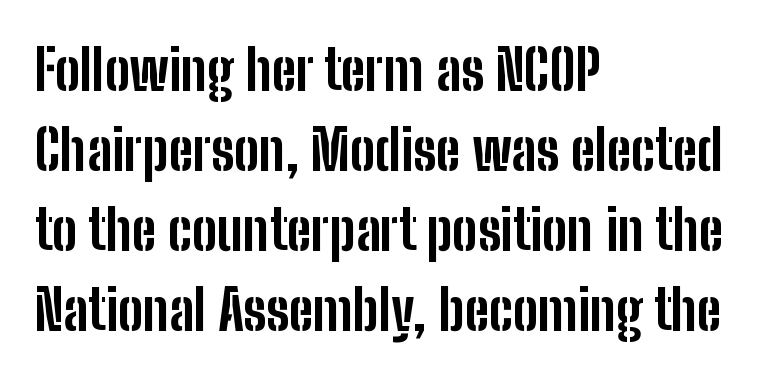
Q: Is the text bold? A: Yes.
Q: Is the text italic (slanted)? A: No, it is upright.
Q: Is the typeface a serif or a sans-serif typeface? A: Sans-serif.
Q: Is the text underlined? A: No.
Q: How is the paragraph aligned? A: Left-aligned.
Q: Is the spacing between letters normal or unusually wide? A: Normal.
Q: Is the spacing between lines tight, normal or loose? A: Normal.
Q: Width (condensed, normal, or wide)? A: Condensed.
Q: Stroke contrast? A: Low.
Q: x-height? A: Medium.
Q: Monospaced? A: No.
